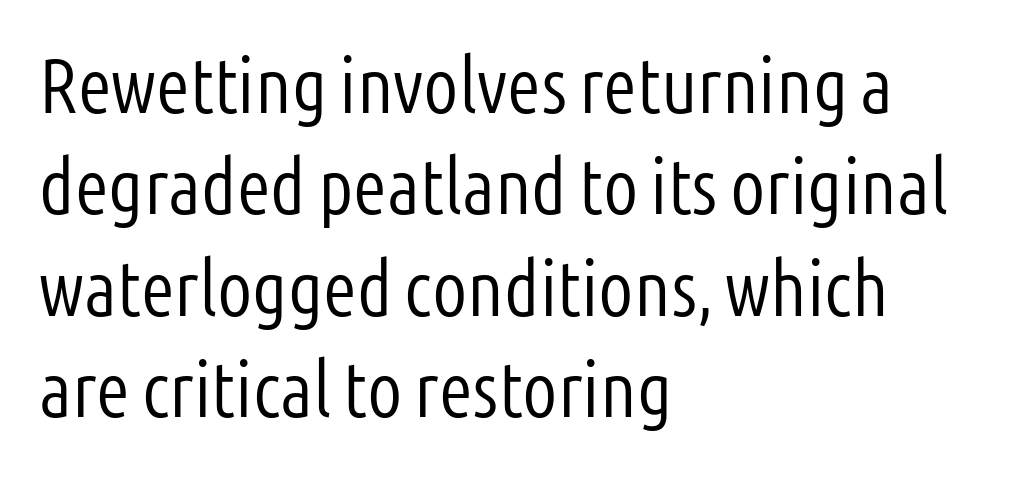
The image shows 78 px light, condensed sans-serif type, upright; set left-aligned, normal line spacing (1.3x), normal letter spacing, not underlined; low stroke contrast and a medium x-height.
